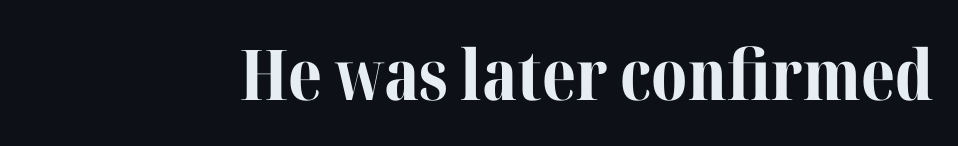
Q: Is the text bold? A: Yes.
Q: Is the text italic (slanted)? A: No, it is upright.
Q: Is the typeface a serif or a sans-serif typeface? A: Serif.
Q: Is the text underlined? A: No.
Q: Is the spacing between letters normal or unusually wide? A: Normal.
Q: Width (condensed, normal, or wide)? A: Normal.
Q: Stroke contrast? A: Medium.
Q: x-height? A: Medium.
Q: Monospaced? A: No.
